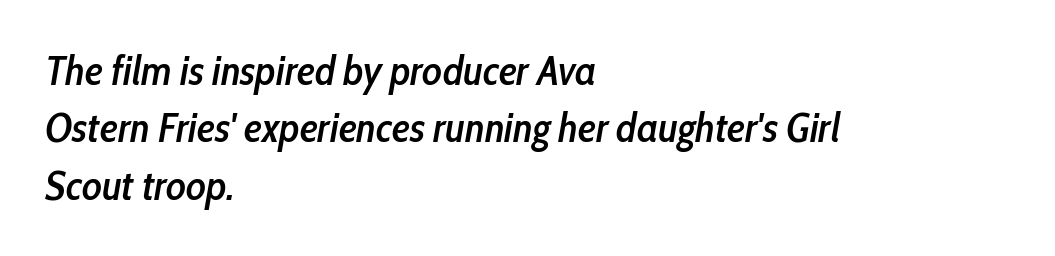
The image shows 41 px semibold, condensed type, italic (leaning right); set left-aligned, normal line spacing (1.4x), normal letter spacing, not underlined; low stroke contrast and a medium x-height.
